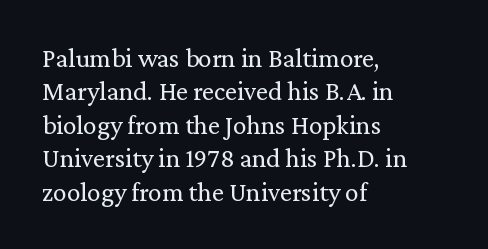
{"italic": "no", "bold": "no", "underline": "no", "align": "left", "line_spacing_ratio": 1.24, "letter_spacing": "normal", "letter_spacing_em": 0.0, "glyph_px": 27}
